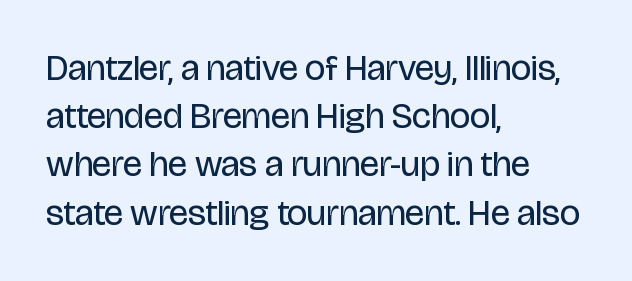
{"serif": "no", "italic": "no", "bold": "no", "weight": "regular", "width": "condensed", "stroke_contrast": "low", "x_height": "large", "monospaced": "no", "underline": "no", "align": "left", "line_spacing": "normal", "line_spacing_ratio": 1.34, "letter_spacing": "normal", "letter_spacing_em": 0.0, "glyph_px": 36}
